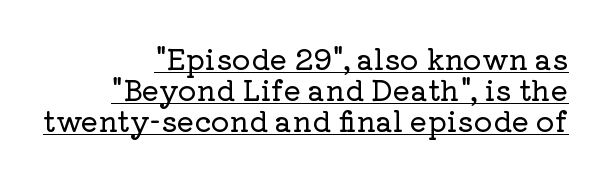
Does the copy run flush right? Yes — the right margin is perfectly even. Varying glyph widths throughout — classic text-font behaviour. In terms of letterspacing, this is plain default setting. This sample uses a serif face. Ascenders rise straight up at ninety degrees. The rendering uses the underline text-decoration.
